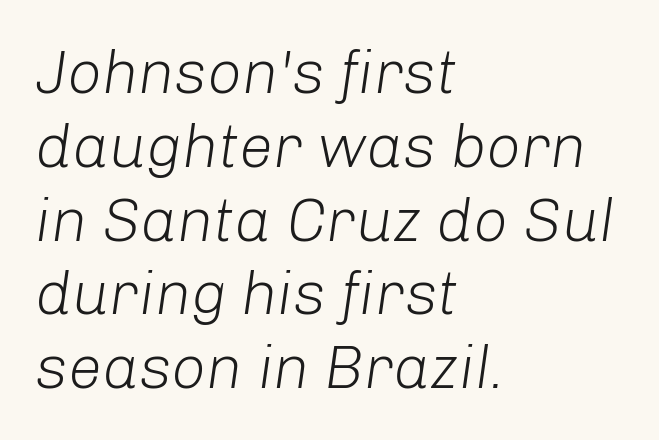
Q: Is the text bold? A: No.
Q: Is the text italic (slanted)? A: Yes, it leans right by about 8 degrees.
Q: Is the text underlined? A: No.
Q: How is the paragraph aligned? A: Left-aligned.
Q: Is the spacing between letters normal or unusually wide? A: Normal.
Q: Width (condensed, normal, or wide)? A: Normal.
Q: Stroke contrast? A: Low.
Q: x-height? A: Medium.
Q: Monospaced? A: No.
